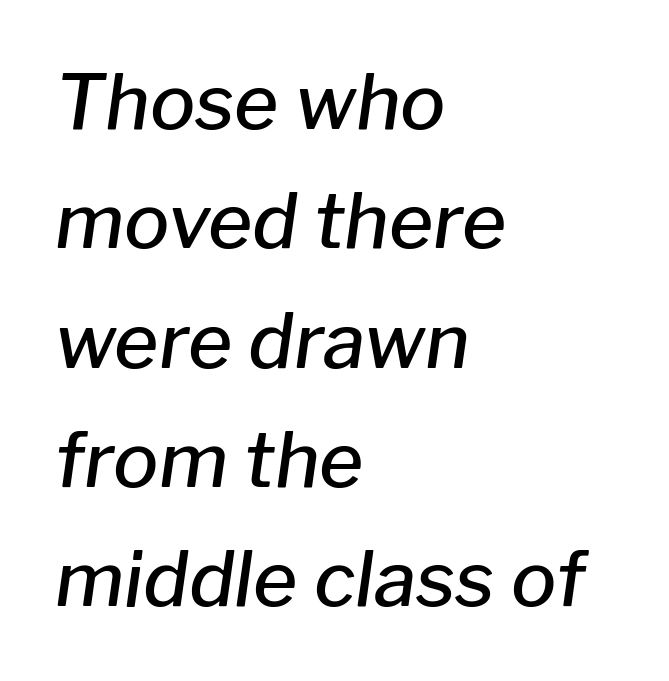
This sample is left-justified, so line endings fall wherever the words run out. Check the space under the baseline: it is left empty. The passage shown stacks its lines at a standard gap. Slant detected: the letters are inclined. This rendering leaves character spacing at its baseline value.
